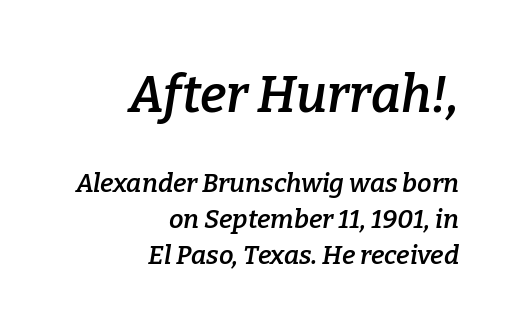
Here the designer chose a conventional face with non-uniform glyph widths. Top chunk: large. Bottom chunk: small. The paragraph has a hard right edge and a soft left edge. Here the glyphs are tracked normally, forming tight word shapes.
